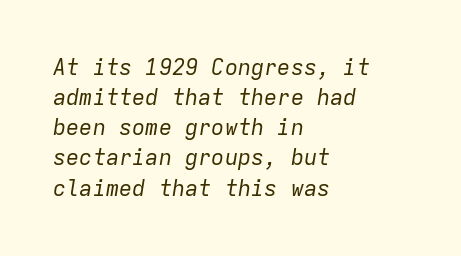
{"italic": "yes", "lean": "right", "slant_degrees": 9, "bold": "no", "underline": "no", "align": "left", "line_spacing": "normal", "line_spacing_ratio": 1.37, "letter_spacing": "normal", "letter_spacing_em": 0.0, "glyph_px": 22}
